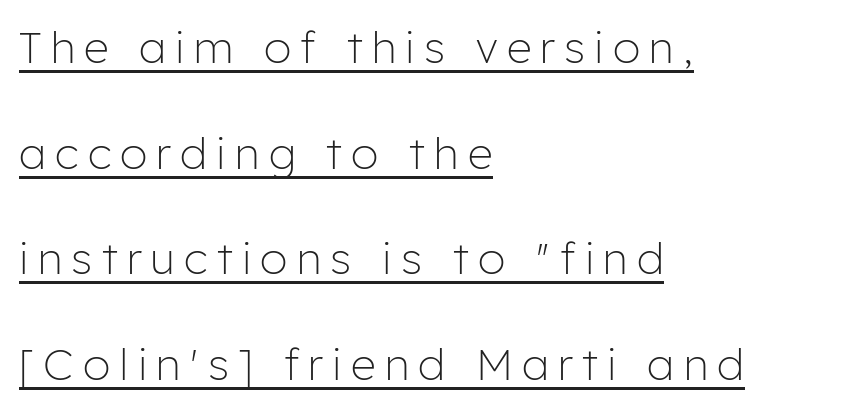
Q: Is the text bold? A: No.
Q: Is the text italic (slanted)? A: No, it is upright.
Q: Is the typeface a serif or a sans-serif typeface? A: Sans-serif.
Q: Is the text underlined? A: Yes.
Q: How is the paragraph aligned? A: Left-aligned.
Q: Is the spacing between letters normal or unusually wide? A: Unusually wide.
Q: Is the spacing between lines tight, normal or loose? A: Loose.
Q: Width (condensed, normal, or wide)? A: Normal.
Q: Stroke contrast? A: Low.
Q: x-height? A: Medium.
Q: Monospaced? A: No.
